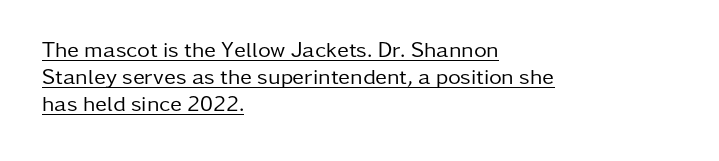
A student would call this left alignment; a typographer would say flush left, rag right. Vertical stems look standard width or narrower in stroke. Glyph-to-glyph distance matches everyday printed text. Posture: upright roman. Students, observe the line beneath the letters — that is underlining.
